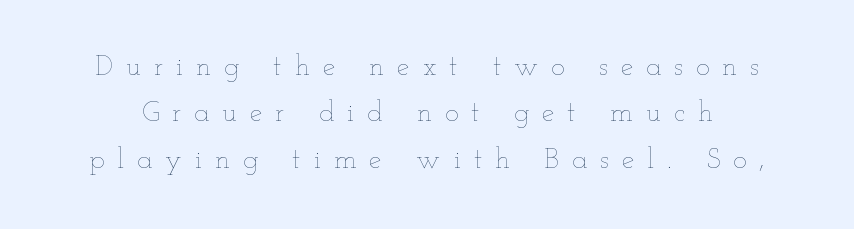
Is this a fixed-width face? No — the glyphs have proportional, varying widths. Compared with typical body copy, the letter spacing here is much looser. Summary of weight: not heavy and not bold. Notice how descenders clear the ascenders below comfortably — that's standard leading. Rule under the text: the space is simply empty.
